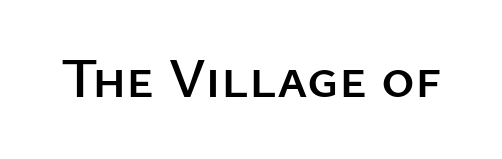
Q: Is the text italic (slanted)? A: No, it is upright.
Q: Is the typeface a serif or a sans-serif typeface? A: Sans-serif.
Q: Is the text underlined? A: No.
Q: Is the spacing between letters normal or unusually wide? A: Normal.
Q: Width (condensed, normal, or wide)? A: Normal.
Q: Stroke contrast? A: Low.
Q: x-height? A: Medium.
Q: Monospaced? A: No.
